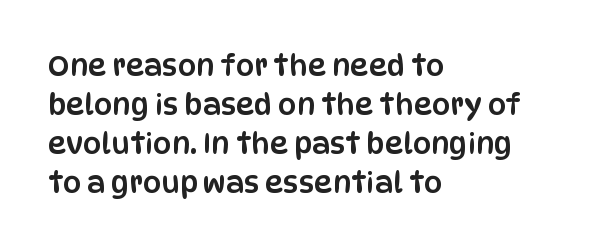
The image shows 29 px condensed sans-serif type, upright; set left-aligned, normal line spacing (1.35x), normal letter spacing, not underlined; low stroke contrast and a large x-height.
